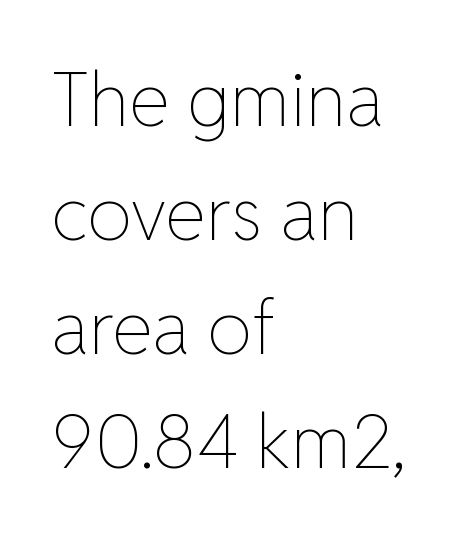
{"italic": "no", "bold": "no", "weight": "thin", "width": "normal", "stroke_contrast": "low", "x_height": "medium", "monospaced": "no", "underline": "no", "align": "left", "line_spacing": "normal", "line_spacing_ratio": 1.54, "letter_spacing": "normal", "letter_spacing_em": 0.0, "glyph_px": 74}
